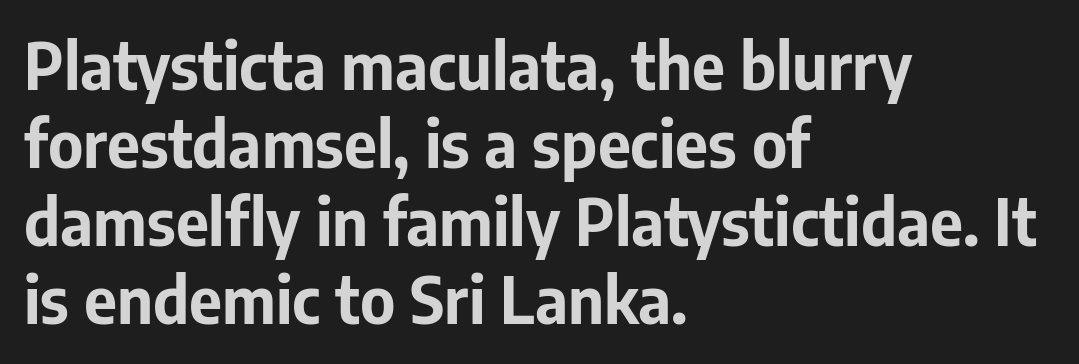
{"serif": "no", "italic": "no", "bold": "yes", "weight": "bold", "width": "normal", "stroke_contrast": "low", "x_height": "medium", "monospaced": "no", "underline": "no", "align": "left", "line_spacing_ratio": 1.22, "letter_spacing": "normal", "letter_spacing_em": 0.0, "glyph_px": 64}
